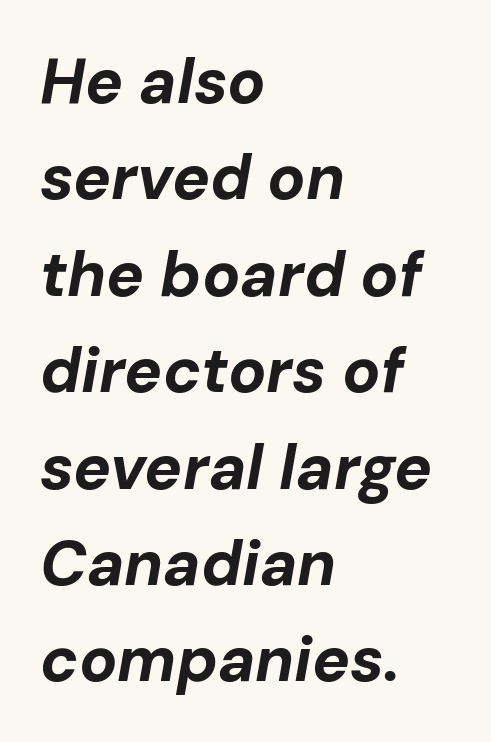
The image shows 63 px bold type, italic (leaning right); set left-aligned, normal line spacing (1.53x), normal letter spacing, not underlined; low stroke contrast and a medium x-height.
